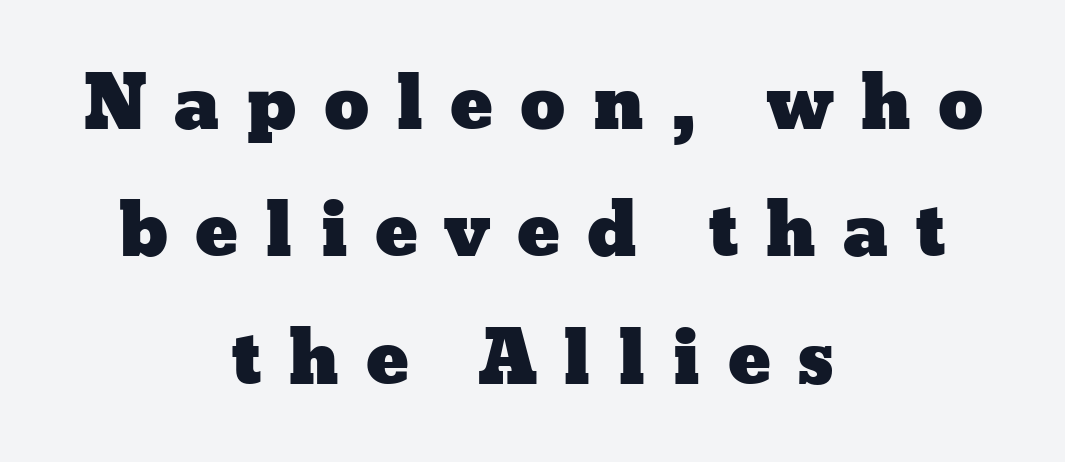
Upright lettering throughout. If you folded the block vertically in half, each line would mirror itself in length. Descender tails drop into unmarked territory. The rendering uses natural spacing where letterforms have individual widths. Tracking value appears strongly positive — letters spread wide.
